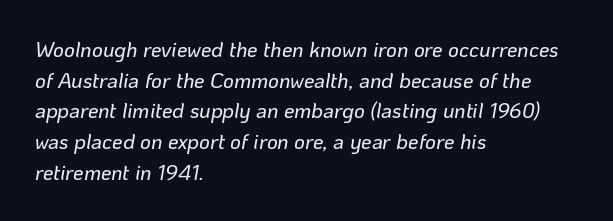
{"italic": "yes", "lean": "right", "slant_degrees": 10, "underline": "no", "align": "left", "line_spacing": "normal", "line_spacing_ratio": 1.46, "letter_spacing": "normal", "letter_spacing_em": 0.0, "glyph_px": 21}
